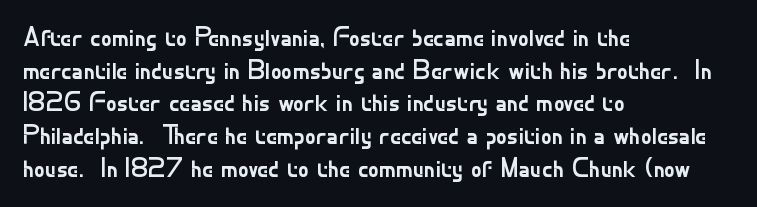
The image shows 27 px text type, upright; set left-aligned, line spacing 1.21x, normal letter spacing, not underlined.
